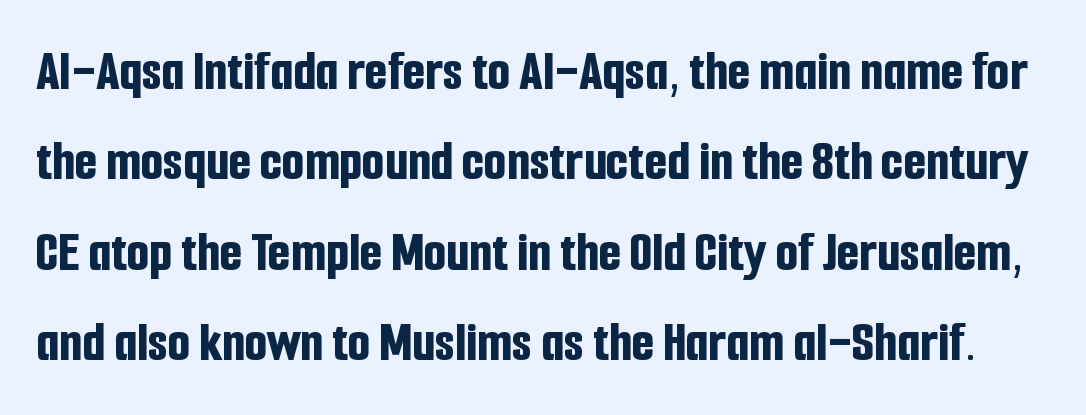
Q: Is the text bold? A: Yes.
Q: Is the text italic (slanted)? A: No, it is upright.
Q: Is the typeface a serif or a sans-serif typeface? A: Sans-serif.
Q: Is the text underlined? A: No.
Q: Is the spacing between letters normal or unusually wide? A: Normal.
Q: Is the spacing between lines tight, normal or loose? A: Normal.
Q: Width (condensed, normal, or wide)? A: Condensed.
Q: Stroke contrast? A: Low.
Q: x-height? A: Medium.
Q: Monospaced? A: No.
